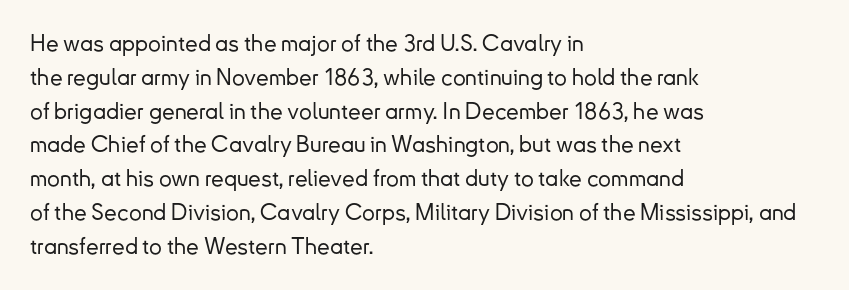
The image shows 23 px text type, upright; set left-aligned, normal line spacing (1.47x), normal letter spacing, not underlined.
